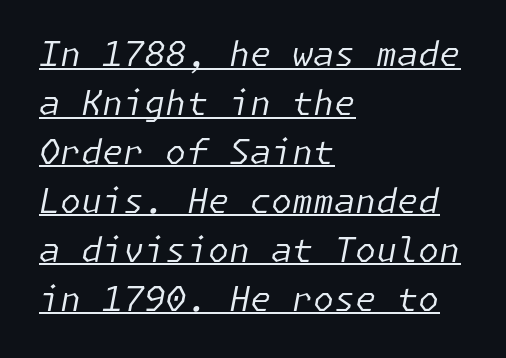
There is no visible air inserted between adjacent glyphs. Horizontal alignment here is leftward, the default for most running prose. The text carries the slant typical of an italic or oblique font. The weight would be labelled regular, book, light, or lighter still. Quick note: interline space is typical.
